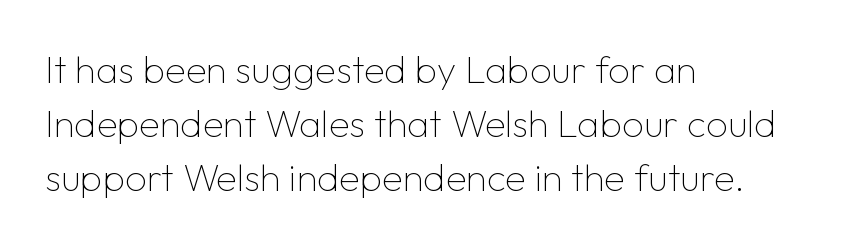
The image shows 38 px thin sans-serif type, upright; set left-aligned, normal line spacing (1.42x), normal letter spacing, not underlined; low stroke contrast and a medium x-height.
